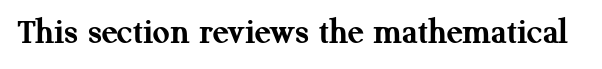
Unmarked baselines from the first word to the last. Upright lettering throughout. What stands out about the letter spacing? Nothing — it is the standard amount. Note the varied advance widths — an 'i' is clearly narrower than an 'm'.
